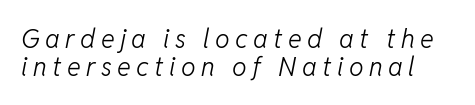
Q: Is the text bold? A: No.
Q: Is the text italic (slanted)? A: Yes, it leans right by about 11 degrees.
Q: Is the text underlined? A: No.
Q: Is the spacing between letters normal or unusually wide? A: Unusually wide.
Q: Is the spacing between lines tight, normal or loose? A: Tight.
